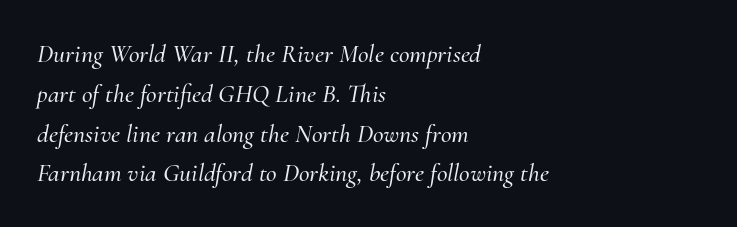
{"italic": "yes", "lean": "right", "slant_degrees": 10, "underline": "no", "align": "left", "line_spacing": "normal", "line_spacing_ratio": 1.53, "letter_spacing": "normal", "letter_spacing_em": 0.0, "glyph_px": 26}
